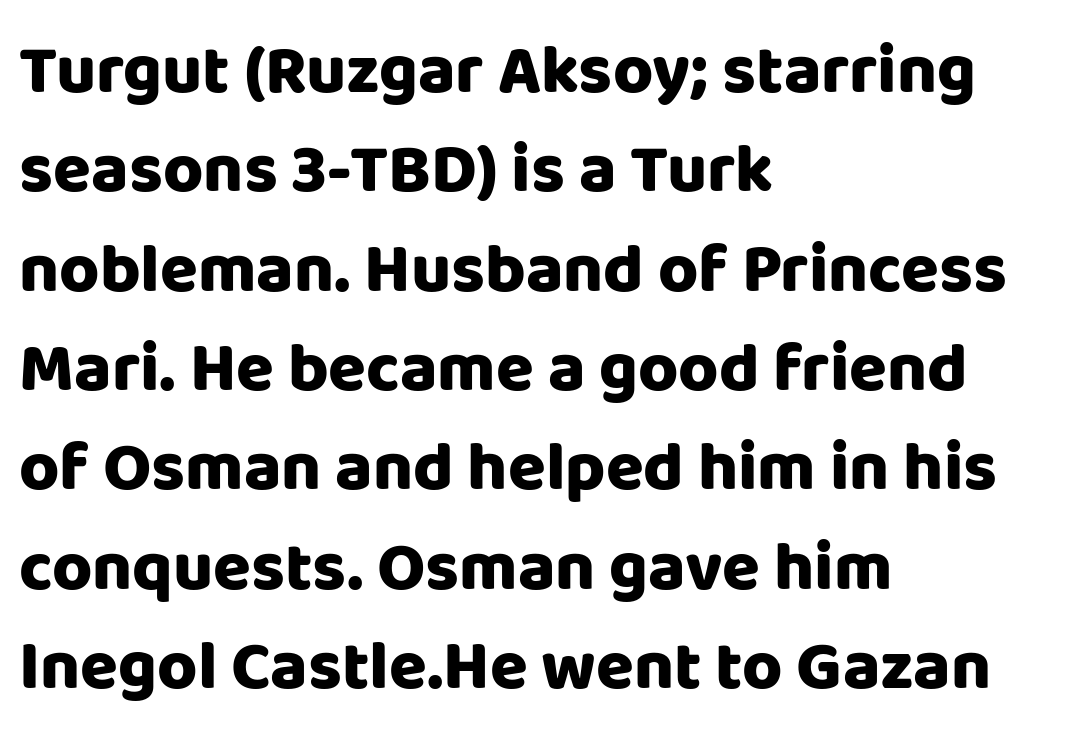
{"serif": "no", "italic": "no", "bold": "yes", "weight": "heavy", "width": "normal", "stroke_contrast": "low", "x_height": "large", "monospaced": "no", "underline": "no", "align": "left", "line_spacing": "normal", "line_spacing_ratio": 1.44, "letter_spacing": "normal", "letter_spacing_em": 0.0, "glyph_px": 69}
